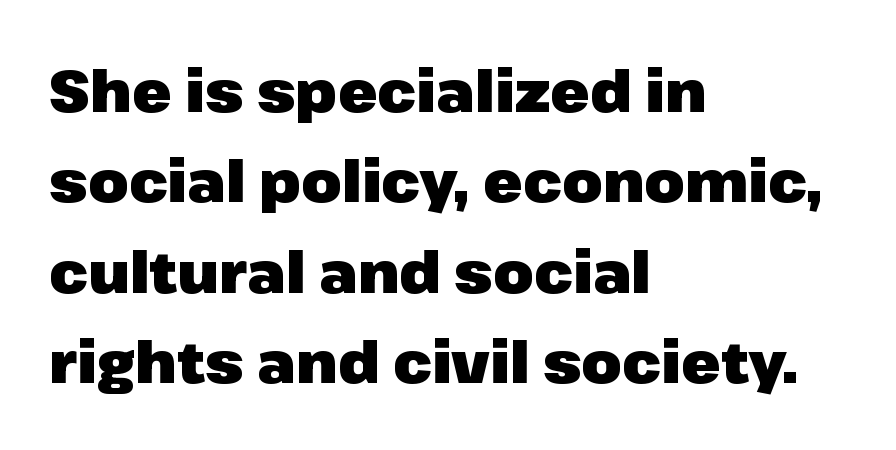
Q: Is the text bold? A: Yes.
Q: Is the text italic (slanted)? A: No, it is upright.
Q: Is the typeface a serif or a sans-serif typeface? A: Sans-serif.
Q: Is the text underlined? A: No.
Q: How is the paragraph aligned? A: Left-aligned.
Q: Is the spacing between letters normal or unusually wide? A: Normal.
Q: Is the spacing between lines tight, normal or loose? A: Normal.
Q: Width (condensed, normal, or wide)? A: Normal.
Q: Stroke contrast? A: Low.
Q: x-height? A: Medium.
Q: Monospaced? A: No.
